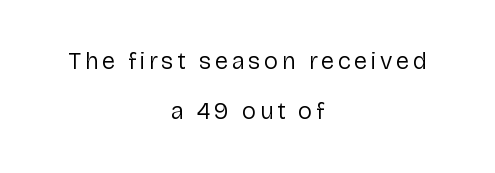
Q: Is the text bold? A: No.
Q: Is the text italic (slanted)? A: No, it is upright.
Q: Is the text underlined? A: No.
Q: How is the paragraph aligned? A: Centered.
Q: Is the spacing between lines tight, normal or loose? A: Loose.
